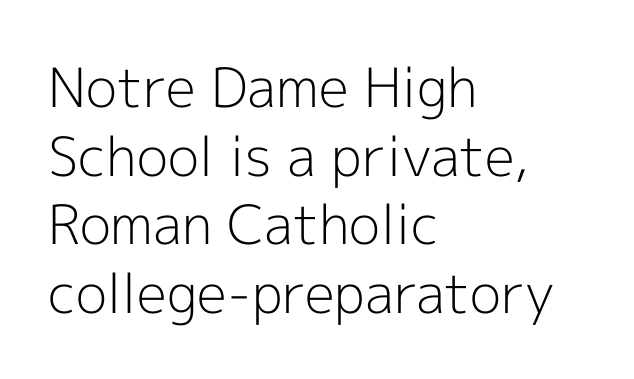
There is no visible air inserted between adjacent glyphs. Each letter's strokes conclude bluntly, with no projecting serifs. The passage is arranged the way most books set body copy — flush left. Characters remain perfectly vertical along every line. Horizontal bands of white between lines are of average thickness.
